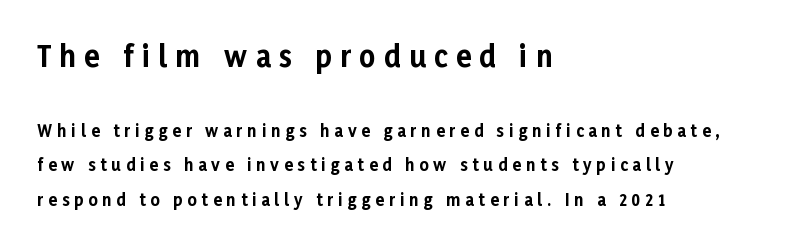
{"serif": "no", "italic": "no", "bold": "yes", "weight": "bold", "width": "normal", "stroke_contrast": "low", "x_height": "medium", "monospaced": "no", "underline": "no", "align": "left", "line_spacing": "loose", "line_spacing_ratio": 2.16, "letter_spacing": "wide", "letter_spacing_em": 0.3, "larger_block": "first", "size_ratio": 1.75, "glyph_px": 28}
